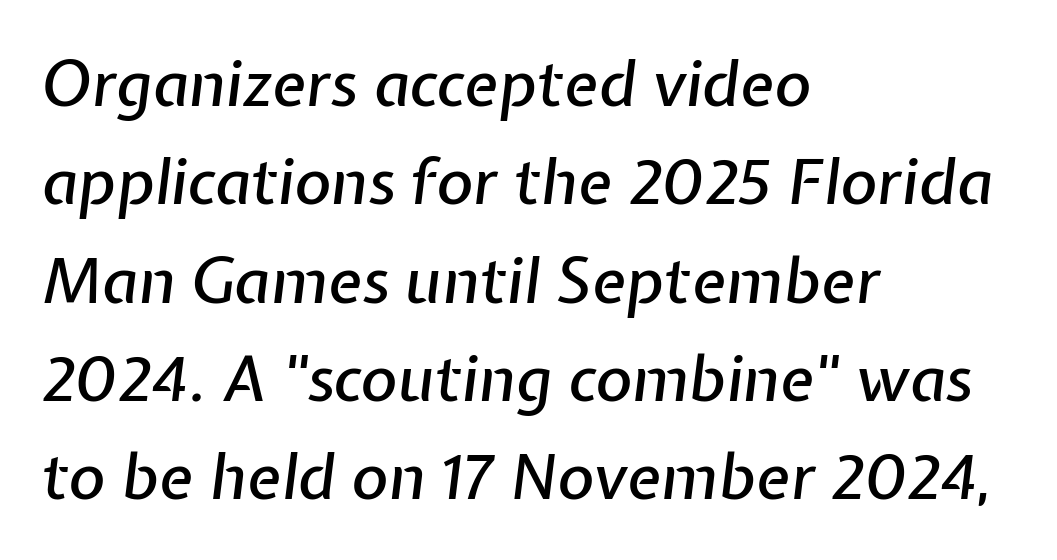
Think of a printed novel: that variable character pitch is what you see here. Has an underline been added? It has not. Successive baselines arrive at the customary interval. All the whitespace from short lines collects on the right.
